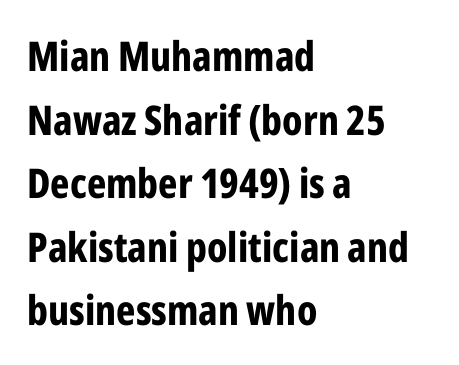
The glyphs are unaccompanied by any horizontal stroke below them. I'd call this a sans setting — the letters go barefoot. Does extra space separate the letters? No, they use regular spacing. Ordinary non-slanted type is in use.
